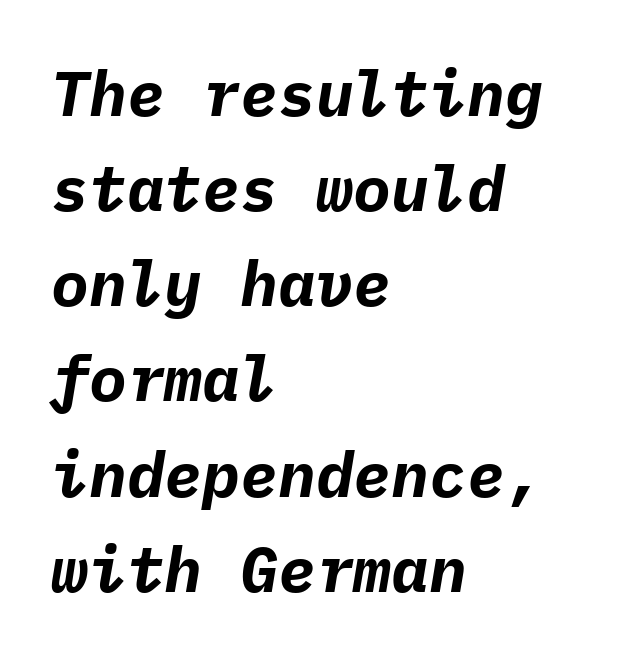
Short and long lines alike share a common starting point at left. A typesetter would call this leading conventional body-copy spacing. Every character here occupies the same horizontal width, giving the sample a typewriter-like rhythm. The typography opts for an oblique posture over an upright one. The zone under the glyphs is completely vacant.
